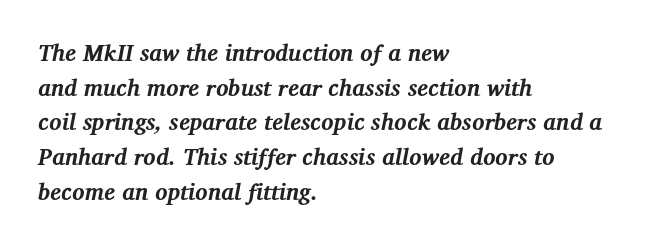
Q: Is the text bold? A: Yes.
Q: Is the text italic (slanted)? A: Yes, it leans right by about 12 degrees.
Q: Is the text underlined? A: No.
Q: How is the paragraph aligned? A: Left-aligned.
Q: Is the spacing between letters normal or unusually wide? A: Normal.
Q: Is the spacing between lines tight, normal or loose? A: Normal.
